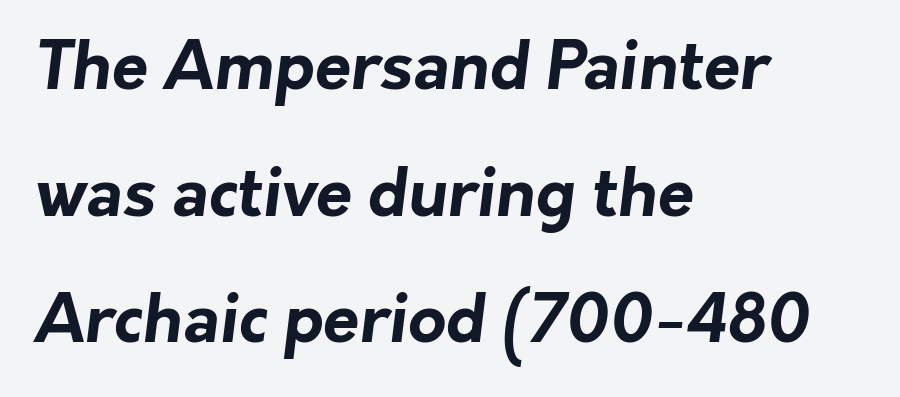
{"serif": "no", "bold": "yes", "weight": "bold", "width": "normal", "stroke_contrast": "low", "x_height": "medium", "monospaced": "no", "underline": "no", "align": "left", "line_spacing": "loose", "line_spacing_ratio": 1.92, "letter_spacing": "normal", "letter_spacing_em": 0.0, "glyph_px": 66}
